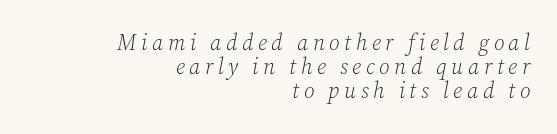
The image shows 22 px text type, italic (leaning right); set right-aligned, tight line spacing (1.1x), unusually wide letter spacing (+0.21 em), not underlined.
